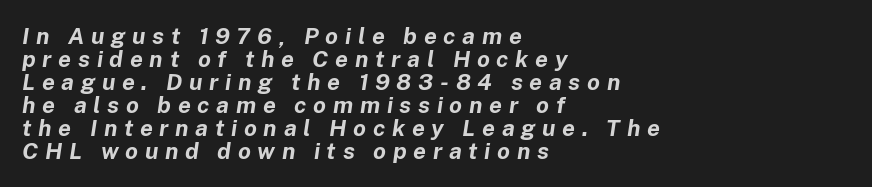
Q: Is the text bold? A: Yes.
Q: Is the text italic (slanted)? A: Yes, it leans right by about 8 degrees.
Q: Is the text underlined? A: No.
Q: How is the paragraph aligned? A: Left-aligned.
Q: Is the spacing between letters normal or unusually wide? A: Unusually wide.
Q: Is the spacing between lines tight, normal or loose? A: Tight.
